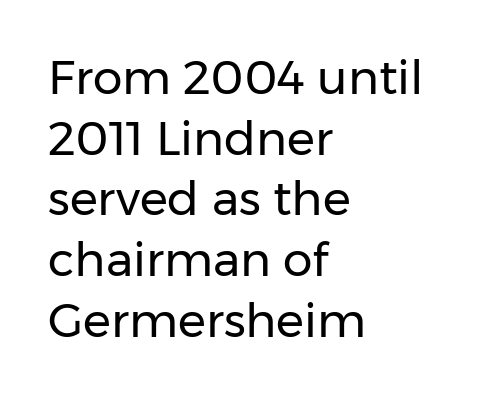
Q: Is the text bold? A: No.
Q: Is the text italic (slanted)? A: No, it is upright.
Q: Is the typeface a serif or a sans-serif typeface? A: Sans-serif.
Q: Is the text underlined? A: No.
Q: How is the paragraph aligned? A: Left-aligned.
Q: Is the spacing between letters normal or unusually wide? A: Normal.
Q: Is the spacing between lines tight, normal or loose? A: Normal.
Q: Width (condensed, normal, or wide)? A: Normal.
Q: Stroke contrast? A: Low.
Q: x-height? A: Medium.
Q: Monospaced? A: No.
